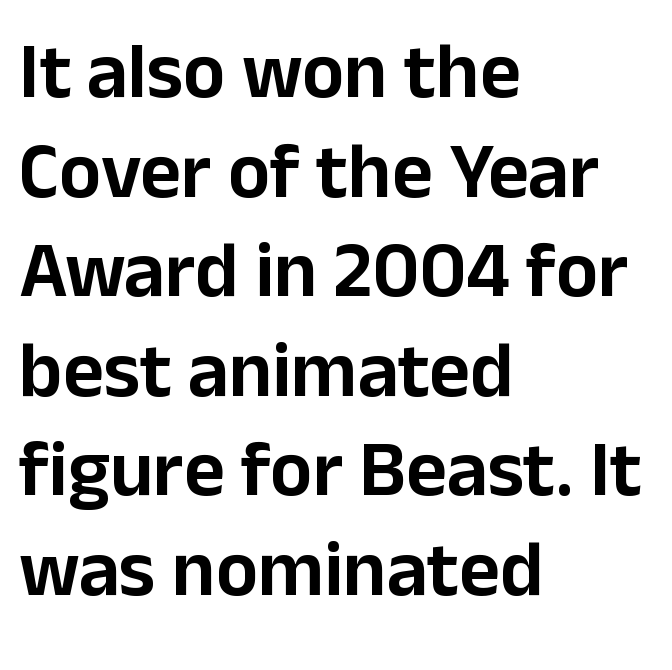
The image shows 79 px sans-serif type, upright; set left-aligned, normal line spacing (1.26x), normal letter spacing, not underlined; low stroke contrast and a medium x-height.
